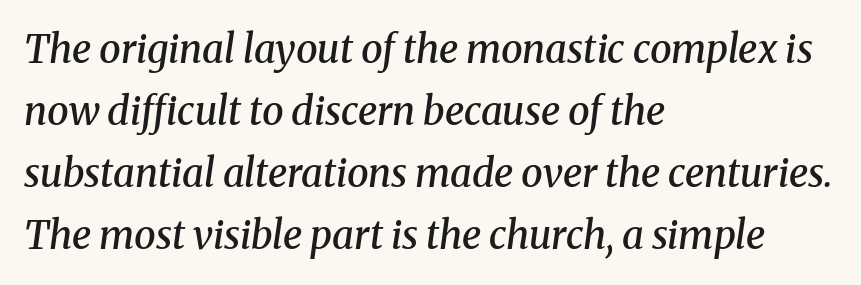
{"serif": "yes", "italic": "yes", "lean": "right", "slant_degrees": 8, "bold": "semi", "weight": "semibold", "width": "normal", "stroke_contrast": "medium", "x_height": "medium", "monospaced": "no", "underline": "no", "align": "left", "line_spacing": "normal", "line_spacing_ratio": 1.59, "letter_spacing": "normal", "letter_spacing_em": 0.0, "glyph_px": 39}
